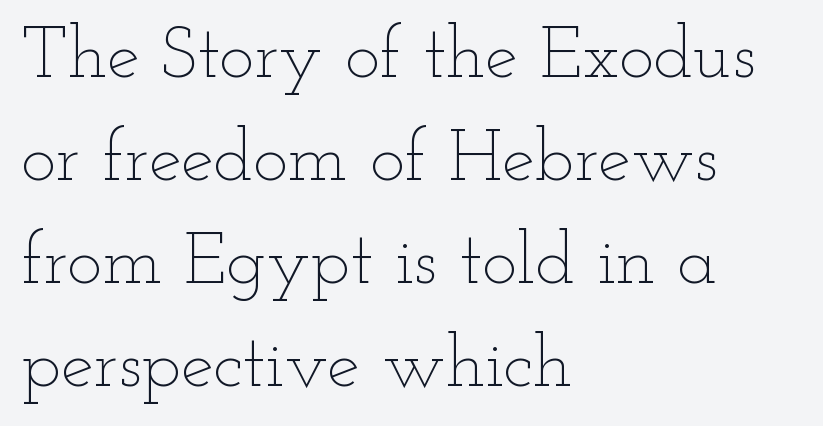
Weight: regular or lighter. The rendering uses natural spacing where letterforms have individual widths. Does the lettering tilt? It doesn't — this is upright. Caption: standard tracking, unaltered.
